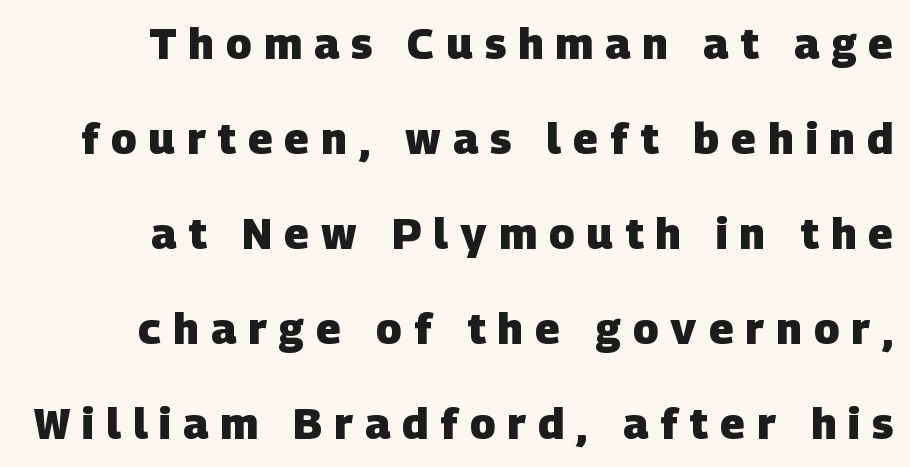
{"serif": "no", "bold": "yes", "weight": "heavy", "width": "normal", "stroke_contrast": "low", "x_height": "large", "monospaced": "no", "underline": "no", "align": "right", "line_spacing": "loose", "line_spacing_ratio": 2.21, "letter_spacing": "wide", "letter_spacing_em": 0.28, "glyph_px": 43}
